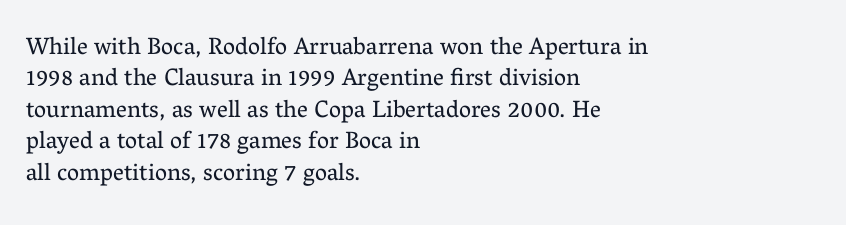
What stands out about the letter spacing? Nothing — it is the standard amount. Unmarked baselines from the first word to the last. The rendering anchors every line to the left-hand side. Regarding leading, the lines here are spaced in the standard way. Compared with a typical body face, this is equally light or lighter still. In terms of posture, this sample is upright.
